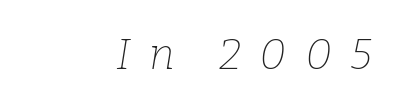
Q: Is the text bold? A: No.
Q: Is the text italic (slanted)? A: Yes, it leans right by about 9 degrees.
Q: Is the typeface a serif or a sans-serif typeface? A: Serif.
Q: Is the text underlined? A: No.
Q: How is the paragraph aligned? A: Right-aligned.
Q: Is the spacing between letters normal or unusually wide? A: Unusually wide.
Q: Width (condensed, normal, or wide)? A: Normal.
Q: Stroke contrast? A: Low.
Q: x-height? A: Medium.
Q: Monospaced? A: No.
